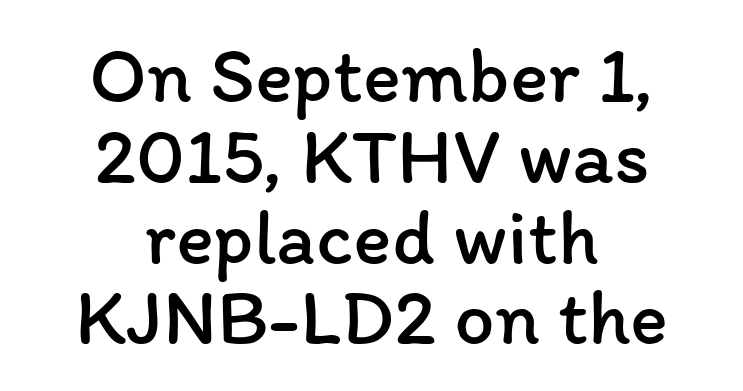
{"italic": "no", "bold": "no", "weight": "regular", "width": "normal", "stroke_contrast": "low", "x_height": "medium", "monospaced": "no", "underline": "no", "align": "center", "line_spacing": "tight", "line_spacing_ratio": 1.01, "letter_spacing": "normal", "letter_spacing_em": 0.0, "glyph_px": 80}
